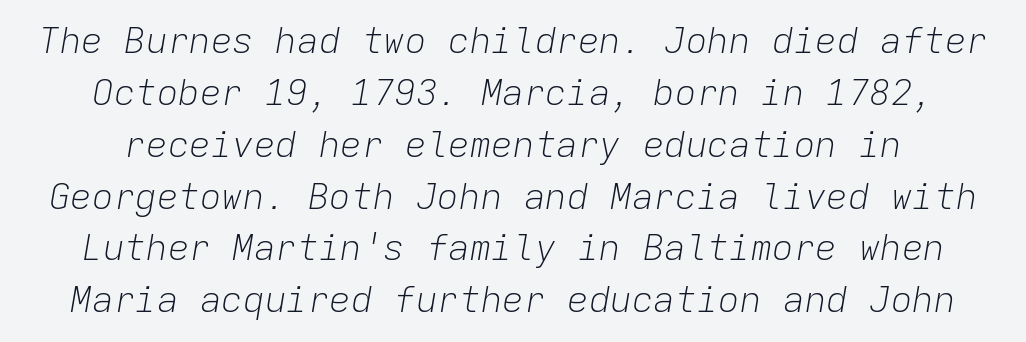
Compared with typical body copy, the letter spacing here is the same. You could count columns in this text — the font is strictly monospaced. Designer's note — italics engaged. Stem width sits at or under what a default text font uses.
